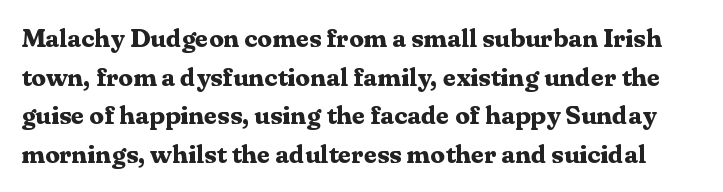
Q: Is the text bold? A: Yes.
Q: Is the text italic (slanted)? A: No, it is upright.
Q: Is the text underlined? A: No.
Q: Is the spacing between letters normal or unusually wide? A: Normal.
Q: Is the spacing between lines tight, normal or loose? A: Normal.
